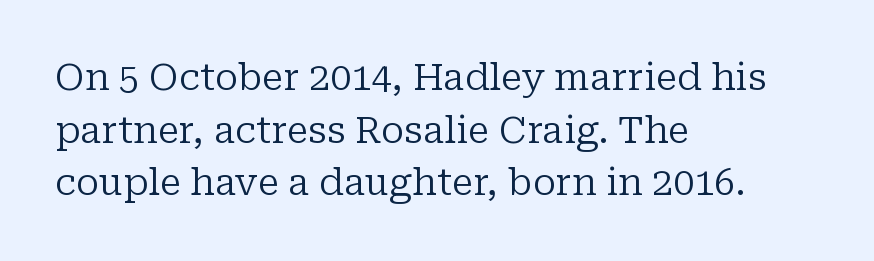
All the whitespace from short lines collects on the right. The passage shown is typed in a proportional face where columns would drift. Tall strokes in this sample are plumb rather than angled. The face used here is seriffed, in the tradition of book romans. The letters sit at their default tracking, neither squeezed nor spread.
